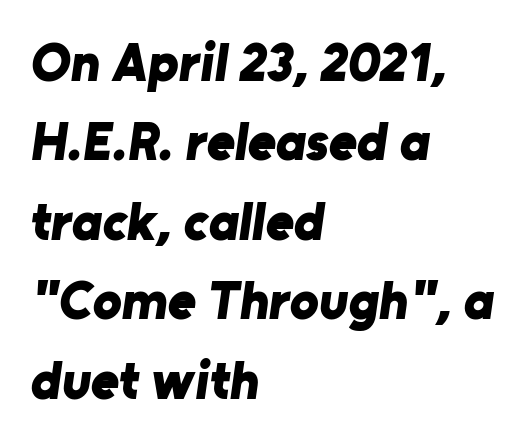
The image shows 54 px bold sans-serif type; set left-aligned, normal line spacing (1.47x), normal letter spacing, not underlined; low stroke contrast and a medium x-height.
